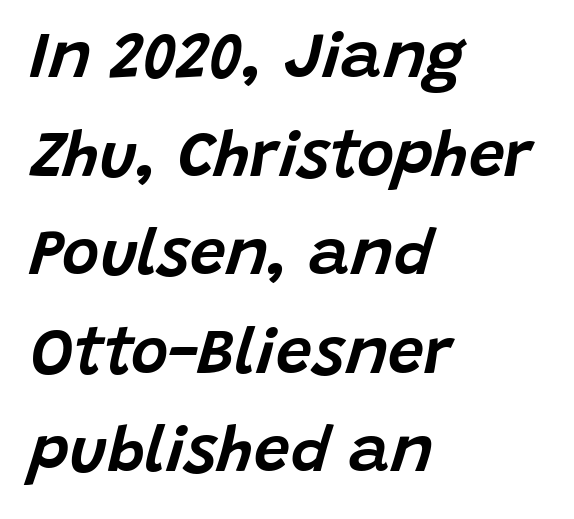
A classic flush-left, rag-right setting is used for this passage. The face used here is proportionally spaced, like ordinary book or web type. Rendered with sloped, italic letterforms. Look at the tracking — it's just the regular setting, nothing added.
